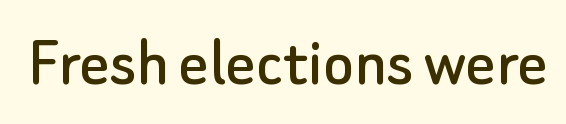
Q: Is the text italic (slanted)? A: No, it is upright.
Q: Is the typeface a serif or a sans-serif typeface? A: Sans-serif.
Q: Is the text underlined? A: No.
Q: Is the spacing between letters normal or unusually wide? A: Normal.
Q: Width (condensed, normal, or wide)? A: Normal.
Q: Stroke contrast? A: Low.
Q: x-height? A: Small.
Q: Monospaced? A: No.
